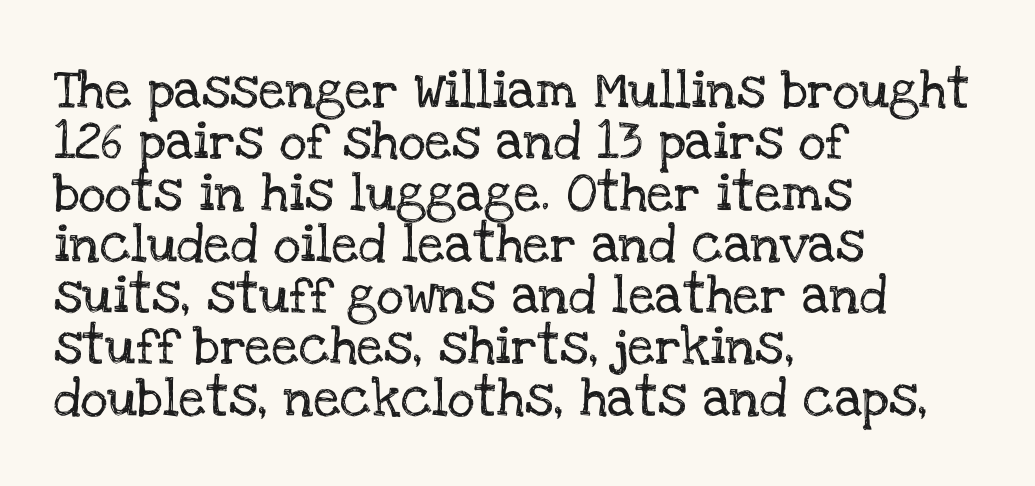
{"serif": "yes", "italic": "no", "width": "normal", "stroke_contrast": "low", "x_height": "large", "monospaced": "no", "underline": "no", "align": "left", "line_spacing": "normal", "line_spacing_ratio": 1.35, "letter_spacing": "normal", "letter_spacing_em": 0.0, "glyph_px": 38}
